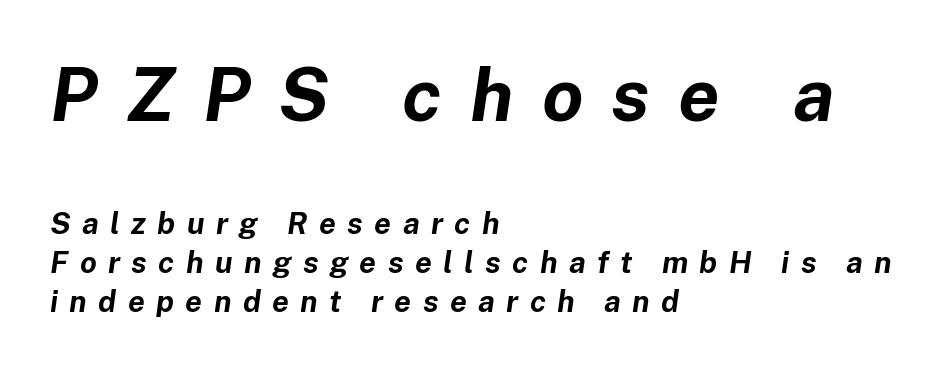
The image shows 74 px bold type, italic (leaning right); set left-aligned, normal line spacing (1.3x), unusually wide letter spacing (+0.38 em), not underlined; the first (top) block is 2.47x larger; low stroke contrast and a medium x-height.
